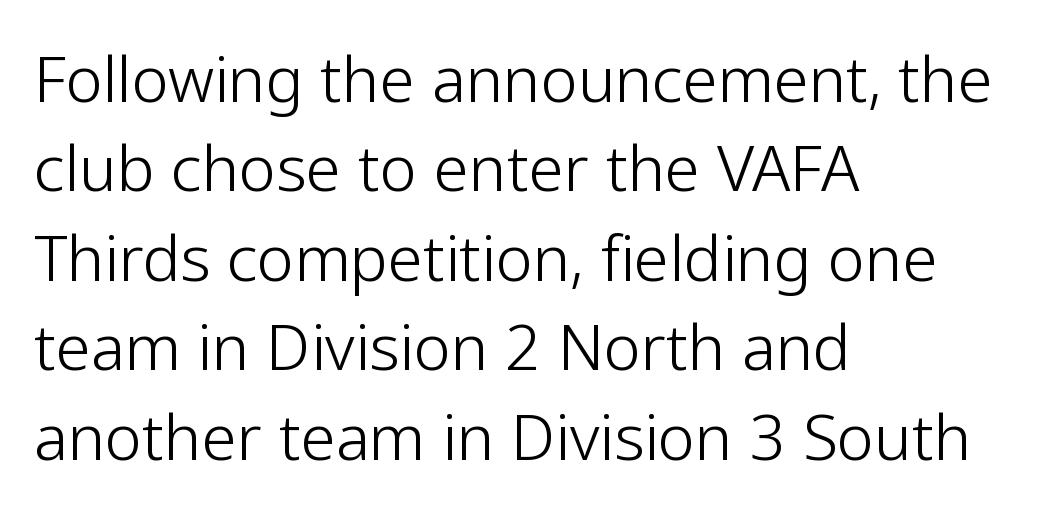
The image shows 63 px light sans-serif type, upright; set left-aligned, normal line spacing (1.42x), normal letter spacing, not underlined; low stroke contrast and a medium x-height.
